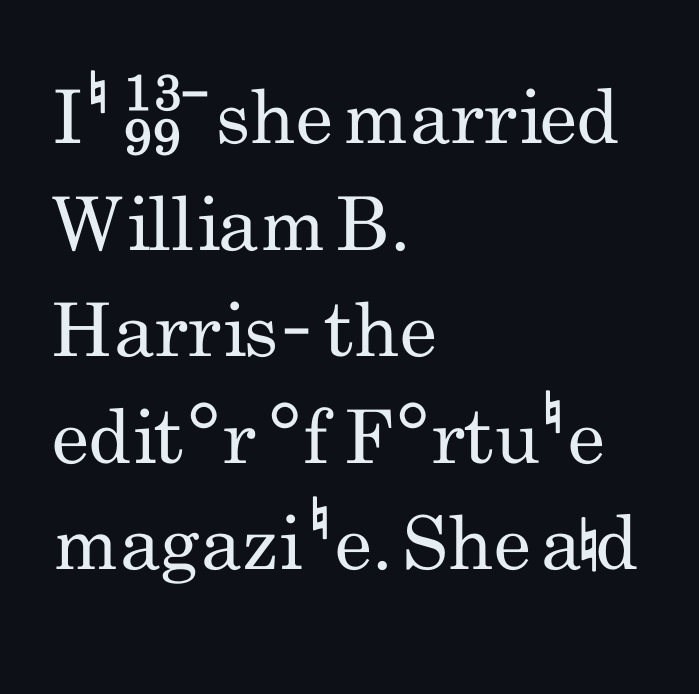
Q: Is the text bold? A: No.
Q: Is the text italic (slanted)? A: No, it is upright.
Q: Is the typeface a serif or a sans-serif typeface? A: Sans-serif.
Q: Is the text underlined? A: No.
Q: How is the paragraph aligned? A: Left-aligned.
Q: Is the spacing between letters normal or unusually wide? A: Normal.
Q: Is the spacing between lines tight, normal or loose? A: Normal.
Q: Width (condensed, normal, or wide)? A: Condensed.
Q: Stroke contrast? A: Low.
Q: x-height? A: Small.
Q: Monospaced? A: No.
